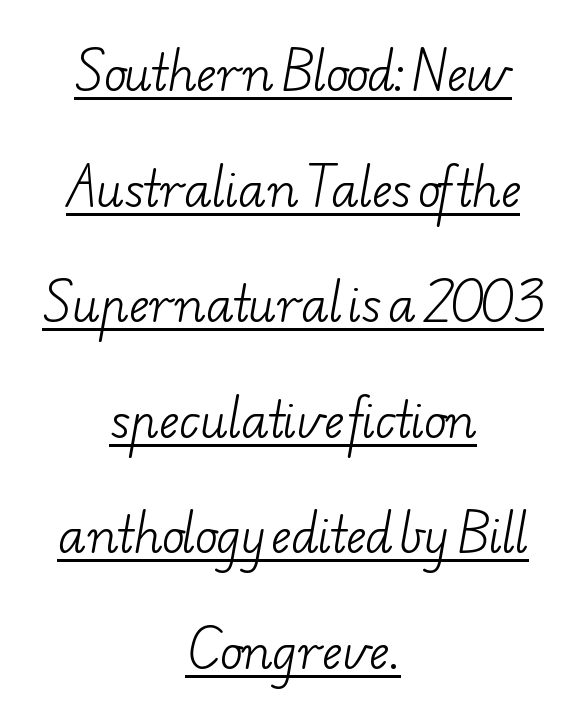
A typographer would call this underscored text. The designer went with a serif here, giving each stem small feet. There is no visible air inserted between adjacent glyphs. The font is comparable to plain body text, perhaps lighter. This sample has the flowing, uneven cadence of proportional lettering.
